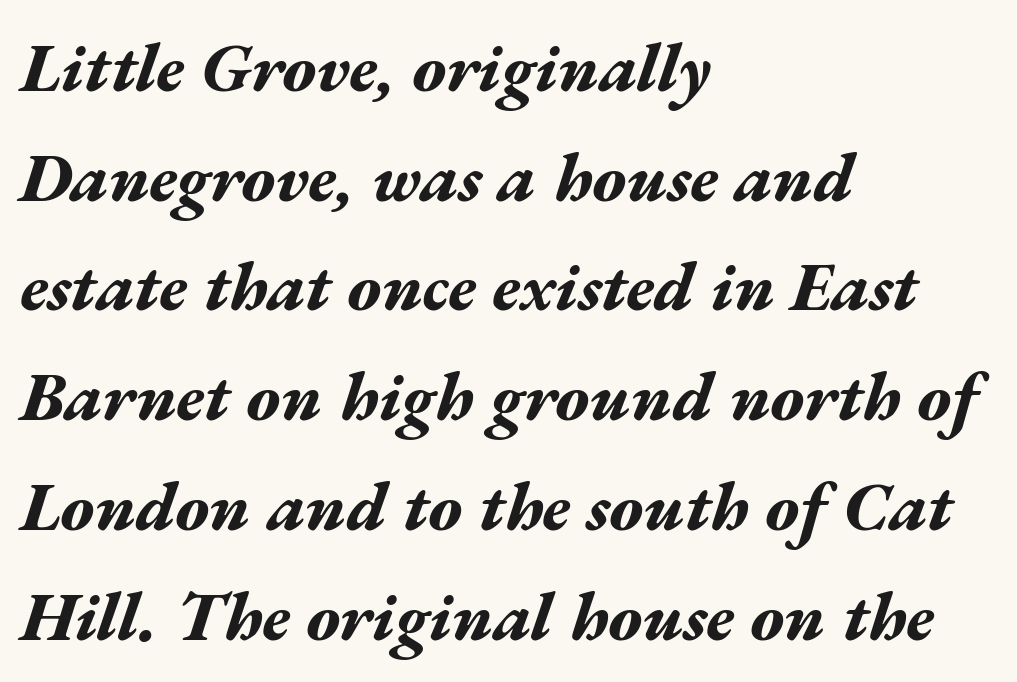
The image shows 69 px bold, wide type, italic (leaning right); set left-aligned, normal line spacing (1.59x), normal letter spacing, not underlined; medium stroke contrast and a medium x-height.
